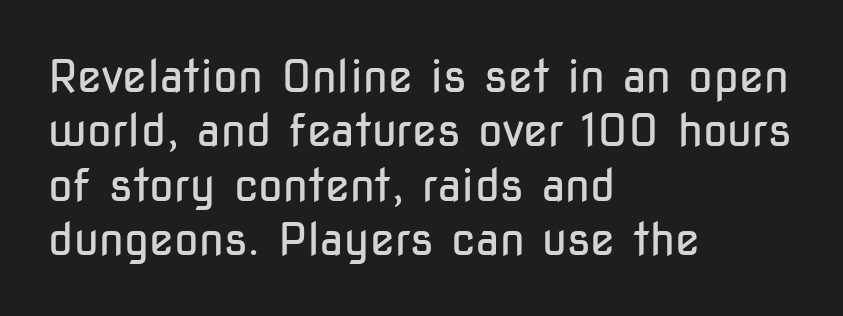
If you drew a ruler down the left edge, every line would touch it. Observe the ordinary spacing: letters are neighbours, not strangers. Is this a heavy cut? Hardly; it is regular or lighter. Does the lettering tilt? It doesn't — this is upright. This rendering employs a face without finishing strokes, i.e., a sans-serif.
